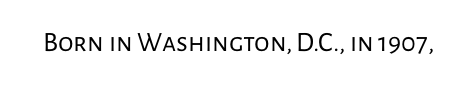
{"serif": "no", "italic": "no", "bold": "no", "weight": "regular", "width": "normal", "stroke_contrast": "low", "x_height": "medium", "monospaced": "no", "underline": "no", "letter_spacing": "normal", "letter_spacing_em": 0.0, "glyph_px": 28}
